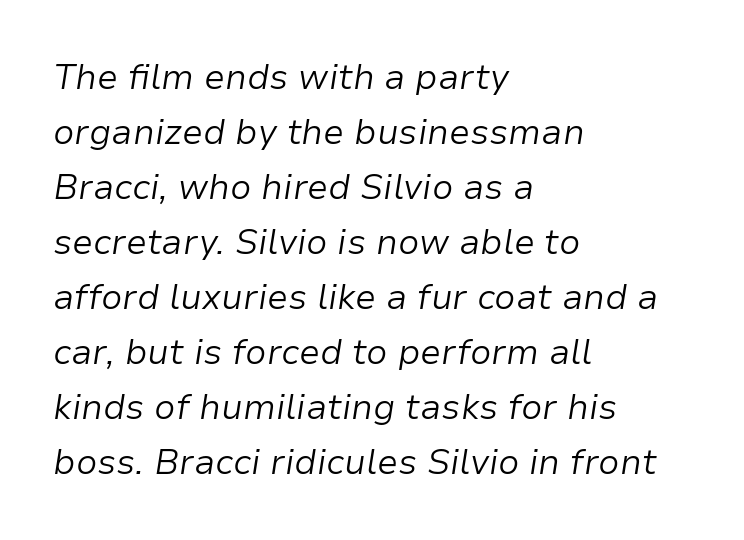
Q: Is the text bold? A: No.
Q: Is the text italic (slanted)? A: Yes, it leans right by about 9 degrees.
Q: Is the text underlined? A: No.
Q: How is the paragraph aligned? A: Left-aligned.
Q: Is the spacing between letters normal or unusually wide? A: Normal.
Q: Is the spacing between lines tight, normal or loose? A: Normal.
Q: Width (condensed, normal, or wide)? A: Normal.
Q: Stroke contrast? A: Low.
Q: x-height? A: Medium.
Q: Monospaced? A: No.
